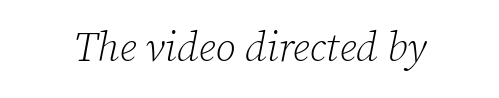
Q: Is the text bold? A: No.
Q: Is the text italic (slanted)? A: Yes, it leans right by about 12 degrees.
Q: Is the typeface a serif or a sans-serif typeface? A: Serif.
Q: Is the text underlined? A: No.
Q: Is the spacing between letters normal or unusually wide? A: Normal.
Q: Width (condensed, normal, or wide)? A: Normal.
Q: Stroke contrast? A: Low.
Q: x-height? A: Medium.
Q: Monospaced? A: No.
